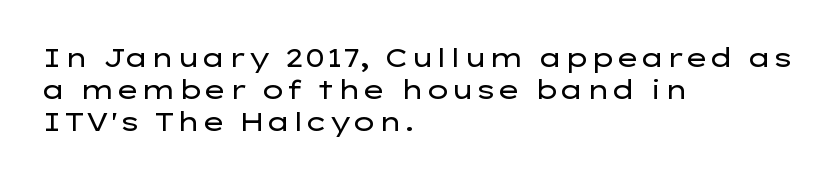
The passage shown is not underscored anywhere. Words appear dense and cohesive because spacing is normal. Alignment: flush left. Unlike italic type, these characters show no tilt at all.
